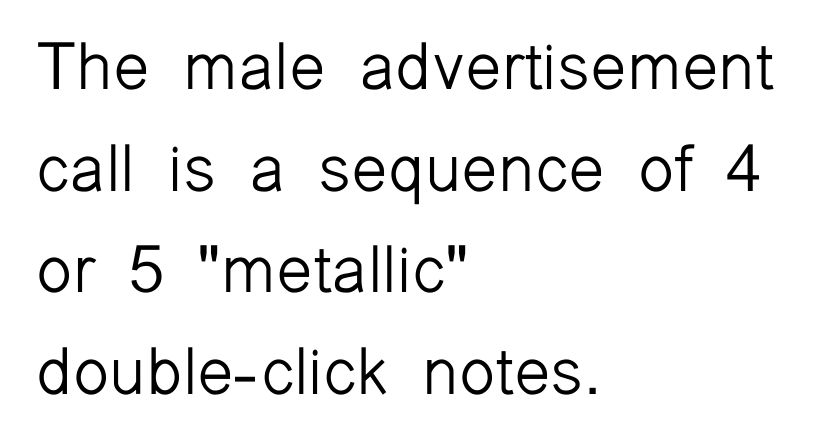
{"serif": "no", "italic": "no", "bold": "no", "weight": "light", "width": "normal", "stroke_contrast": "low", "x_height": "medium", "monospaced": "no", "underline": "no", "align": "left", "line_spacing": "normal", "line_spacing_ratio": 1.54, "letter_spacing": "normal", "letter_spacing_em": 0.0, "glyph_px": 66}
